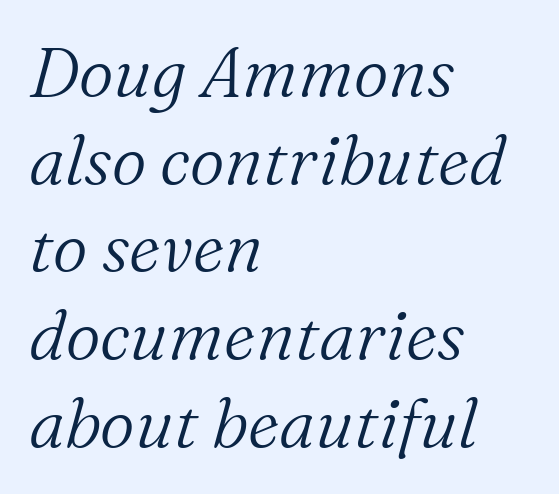
Underlining? Definitely not there. Designer's note — italics engaged. The compositor pushed each line to the left boundary. These lines sit exactly where default settings would place them. Typographically, this falls in the serif category.
